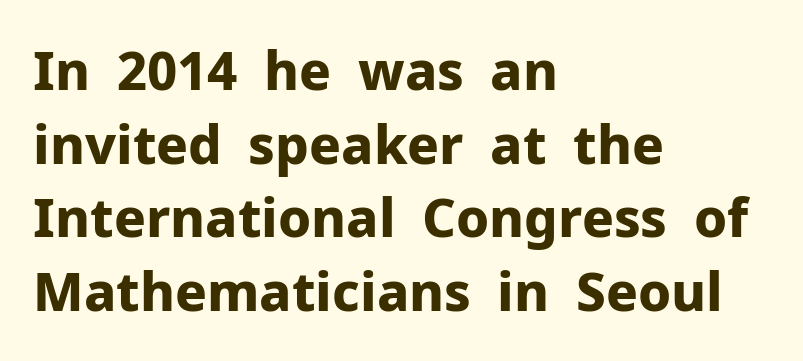
{"serif": "no", "italic": "no", "bold": "yes", "weight": "bold", "width": "normal", "stroke_contrast": "low", "x_height": "medium", "monospaced": "no", "underline": "no", "align": "left", "line_spacing": "normal", "line_spacing_ratio": 1.39, "letter_spacing": "normal", "letter_spacing_em": 0.0, "glyph_px": 53}
